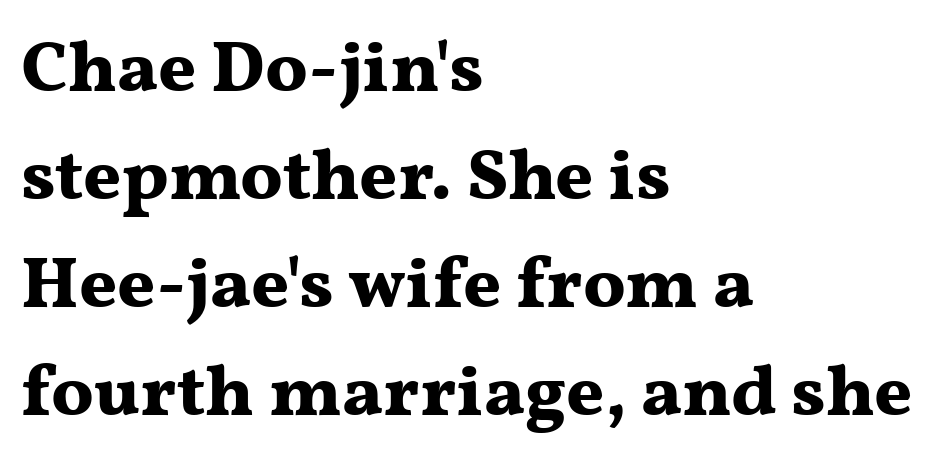
The image shows 73 px bold, wide serif type, upright; set left-aligned, normal line spacing (1.48x), normal letter spacing, not underlined; medium stroke contrast and a medium x-height.
